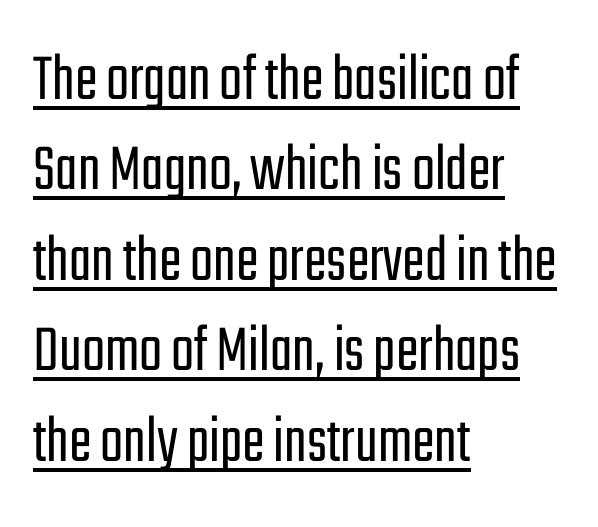
{"serif": "no", "italic": "no", "bold": "no", "weight": "light", "width": "condensed", "stroke_contrast": "low", "x_height": "medium", "monospaced": "no", "underline": "yes", "align": "left", "line_spacing": "normal", "line_spacing_ratio": 1.33, "letter_spacing": "normal", "letter_spacing_em": 0.0, "glyph_px": 68}
